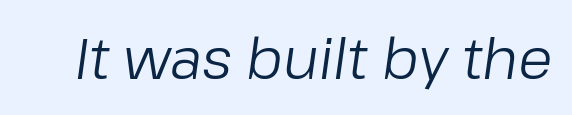
Think of a printed novel: that variable character pitch is what you see here. Letter spacing: default. Style check: oblique. Stroke mass is kept to a normal reading level or below.
